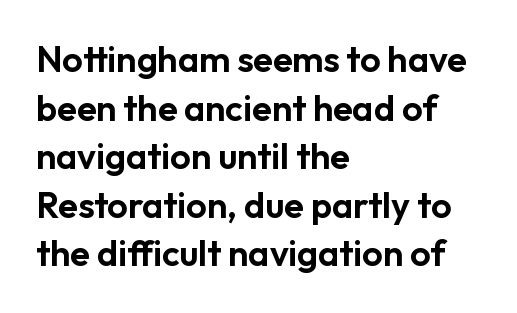
Left-aligned paragraph, ragged on the right. This is the regular roman posture of the typeface. Underlining? Definitely not there. The type is set solid horizontally, with unmodified tracking. Letterform terminals end flat and unadorned throughout the passage. Each letter keeps its own natural width here, so spacing adapts to shape.
